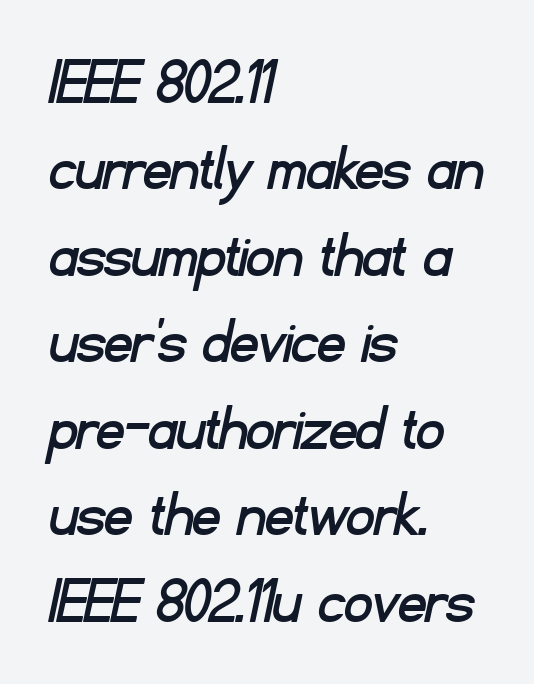
{"serif": "no", "width": "normal", "stroke_contrast": "low", "x_height": "small", "monospaced": "no", "underline": "no", "align": "left", "line_spacing": "normal", "line_spacing_ratio": 1.29, "letter_spacing": "normal", "letter_spacing_em": 0.0, "glyph_px": 67}
